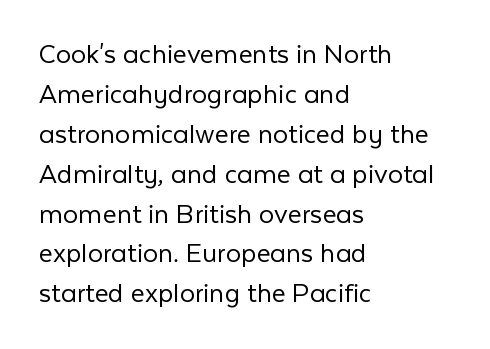
Q: Is the text bold? A: No.
Q: Is the text italic (slanted)? A: No, it is upright.
Q: Is the typeface a serif or a sans-serif typeface? A: Sans-serif.
Q: Is the text underlined? A: No.
Q: How is the paragraph aligned? A: Left-aligned.
Q: Is the spacing between letters normal or unusually wide? A: Normal.
Q: Is the spacing between lines tight, normal or loose? A: Normal.
Q: Width (condensed, normal, or wide)? A: Normal.
Q: Stroke contrast? A: Low.
Q: x-height? A: Medium.
Q: Monospaced? A: No.
